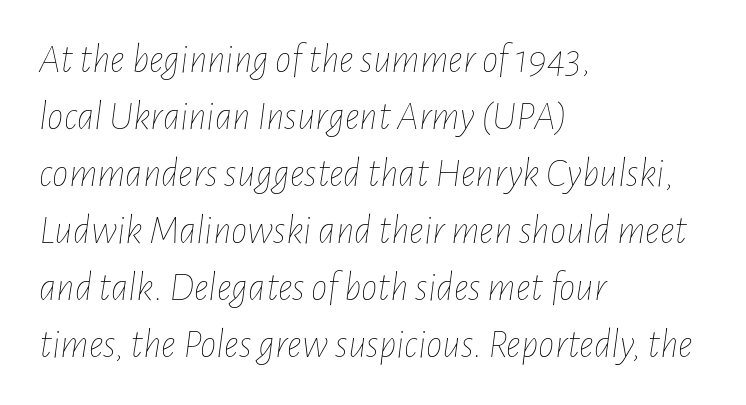
{"italic": "yes", "lean": "right", "slant_degrees": 7, "bold": "no", "weight": "thin", "width": "condensed", "stroke_contrast": "low", "x_height": "medium", "monospaced": "no", "underline": "no", "align": "left", "line_spacing": "normal", "line_spacing_ratio": 1.39, "letter_spacing": "normal", "letter_spacing_em": 0.0, "glyph_px": 41}
